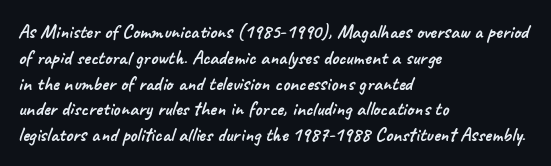
The lines are quadded left. Students, note that the glyphs here touch the page at normal intervals. The zone under the glyphs is completely vacant. The lines sit at an ordinary, default distance from one another.
